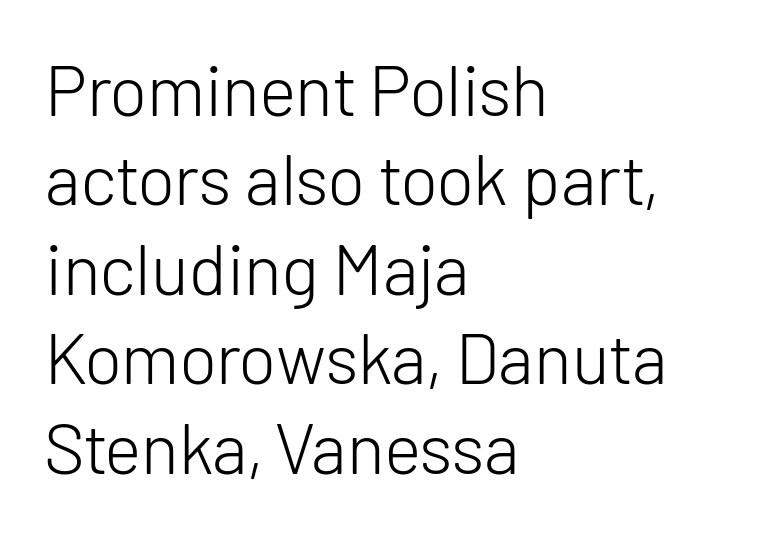
{"serif": "no", "italic": "no", "bold": "no", "weight": "light", "width": "normal", "stroke_contrast": "low", "x_height": "medium", "monospaced": "no", "underline": "no", "align": "left", "line_spacing": "normal", "line_spacing_ratio": 1.26, "letter_spacing": "normal", "letter_spacing_em": 0.0, "glyph_px": 71}
